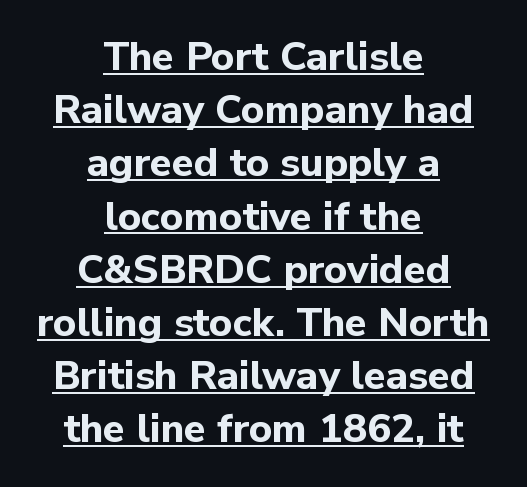
Q: Is the text bold? A: Yes.
Q: Is the text italic (slanted)? A: No, it is upright.
Q: Is the typeface a serif or a sans-serif typeface? A: Sans-serif.
Q: Is the text underlined? A: Yes.
Q: How is the paragraph aligned? A: Centered.
Q: Is the spacing between letters normal or unusually wide? A: Normal.
Q: Is the spacing between lines tight, normal or loose? A: Normal.
Q: Width (condensed, normal, or wide)? A: Normal.
Q: Stroke contrast? A: Low.
Q: x-height? A: Medium.
Q: Monospaced? A: No.
